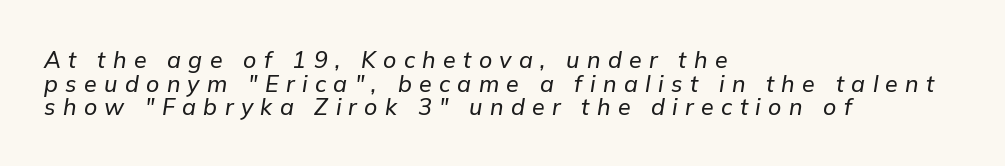
{"italic": "yes", "lean": "right", "slant_degrees": 9, "underline": "no", "align": "left", "line_spacing": "tight", "line_spacing_ratio": 1.03, "letter_spacing": "wide", "letter_spacing_em": 0.32, "glyph_px": 23}
